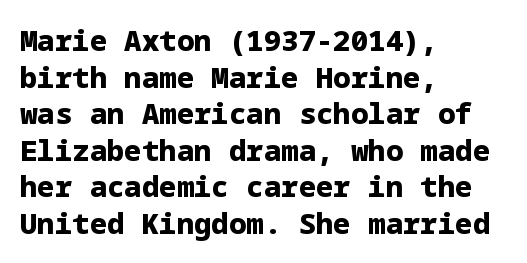
{"serif": "no", "italic": "no", "bold": "yes", "weight": "heavy", "width": "normal", "stroke_contrast": "low", "x_height": "medium", "underline": "no", "align": "left", "line_spacing": "normal", "line_spacing_ratio": 1.26, "letter_spacing": "normal", "letter_spacing_em": 0.0, "glyph_px": 29}
